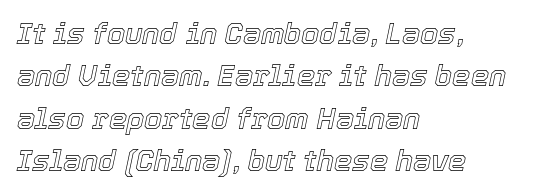
Q: Is the text italic (slanted)? A: Yes, it leans right by about 12 degrees.
Q: Is the text underlined? A: No.
Q: How is the paragraph aligned? A: Left-aligned.
Q: Is the spacing between letters normal or unusually wide? A: Normal.
Q: Is the spacing between lines tight, normal or loose? A: Normal.
Q: Width (condensed, normal, or wide)? A: Normal.
Q: x-height? A: Medium.
Q: Monospaced? A: No.
